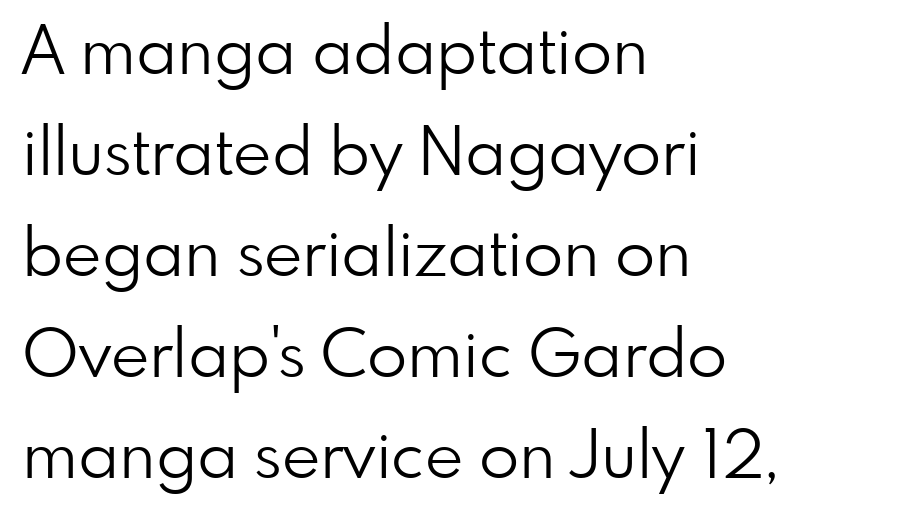
{"serif": "no", "italic": "no", "bold": "no", "weight": "light", "width": "normal", "stroke_contrast": "low", "x_height": "small", "monospaced": "no", "underline": "no", "align": "left", "line_spacing": "normal", "line_spacing_ratio": 1.53, "letter_spacing": "normal", "letter_spacing_em": 0.0, "glyph_px": 66}
